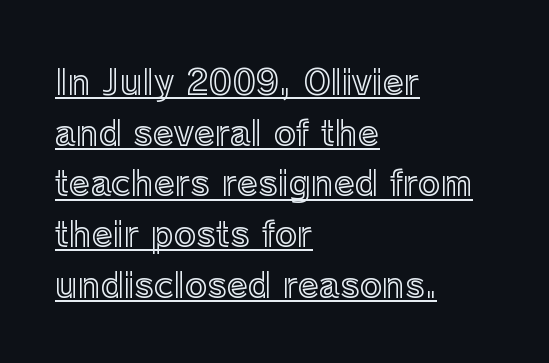
Q: Is the text italic (slanted)? A: No, it is upright.
Q: Is the text underlined? A: Yes.
Q: How is the paragraph aligned? A: Left-aligned.
Q: Is the spacing between letters normal or unusually wide? A: Normal.
Q: Is the spacing between lines tight, normal or loose? A: Normal.
Q: Width (condensed, normal, or wide)? A: Normal.
Q: x-height? A: Medium.
Q: Monospaced? A: No.
